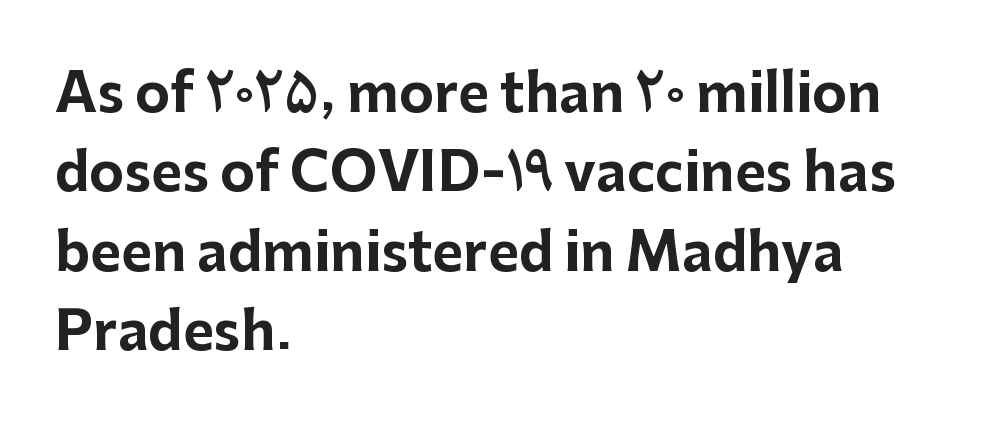
{"serif": "no", "italic": "no", "bold": "yes", "weight": "bold", "width": "normal", "stroke_contrast": "low", "x_height": "medium", "monospaced": "no", "underline": "no", "align": "left", "line_spacing": "normal", "line_spacing_ratio": 1.5, "letter_spacing": "normal", "letter_spacing_em": 0.0, "glyph_px": 53}
